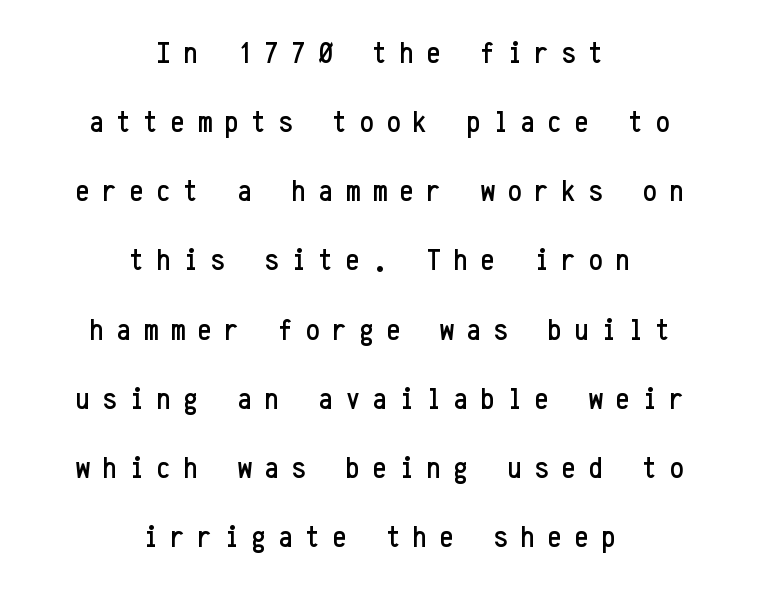
{"serif": "no", "italic": "no", "width": "condensed", "stroke_contrast": "low", "x_height": "medium", "monospaced": "yes", "underline": "no", "align": "center", "line_spacing": "loose", "line_spacing_ratio": 2.23, "letter_spacing": "wide", "letter_spacing_em": 0.42, "glyph_px": 31}
